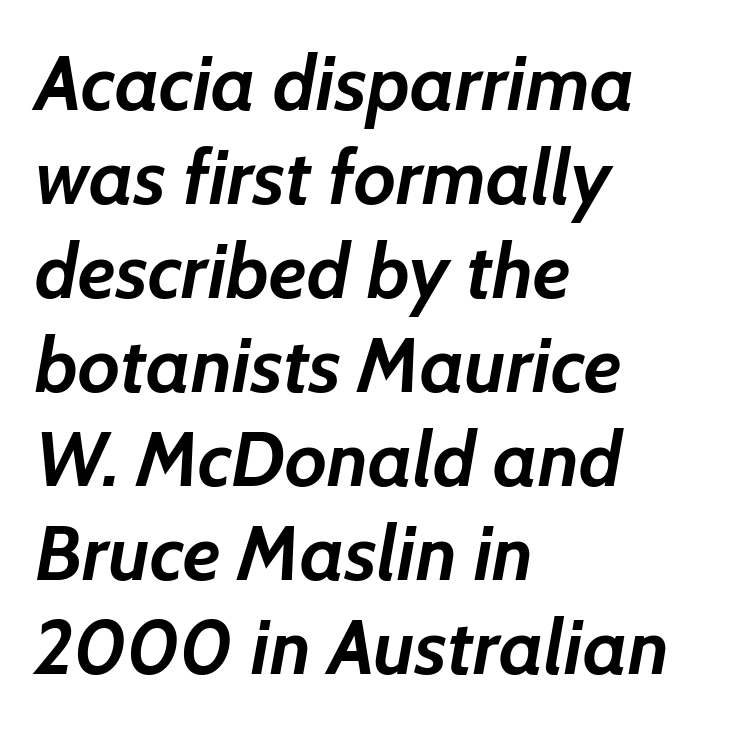
The image shows 77 px semibold type, italic (leaning right); set left-aligned, line spacing 1.22x, normal letter spacing, not underlined; low stroke contrast and a medium x-height.
